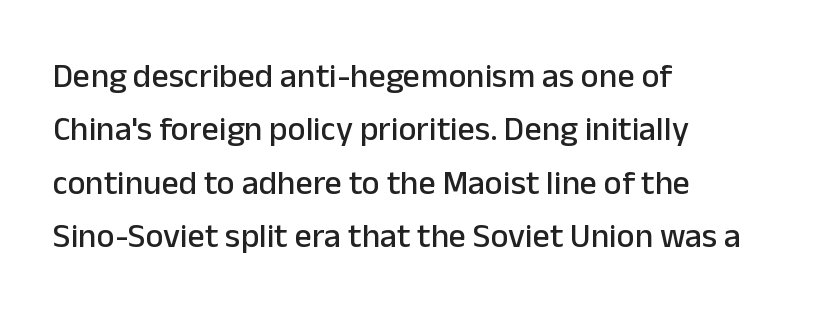
Q: Is the text italic (slanted)? A: No, it is upright.
Q: Is the typeface a serif or a sans-serif typeface? A: Sans-serif.
Q: Is the text underlined? A: No.
Q: How is the paragraph aligned? A: Left-aligned.
Q: Is the spacing between letters normal or unusually wide? A: Normal.
Q: Is the spacing between lines tight, normal or loose? A: Normal.
Q: Width (condensed, normal, or wide)? A: Normal.
Q: Stroke contrast? A: Low.
Q: x-height? A: Medium.
Q: Monospaced? A: No.
